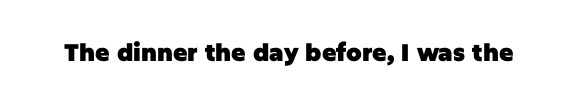
What stands out about the letter spacing? Nothing — it is the standard amount. Upright lettering throughout. Bold? Absolutely — the strokes are thick and heavy. The glyphs are unaccompanied by any horizontal stroke below them.
